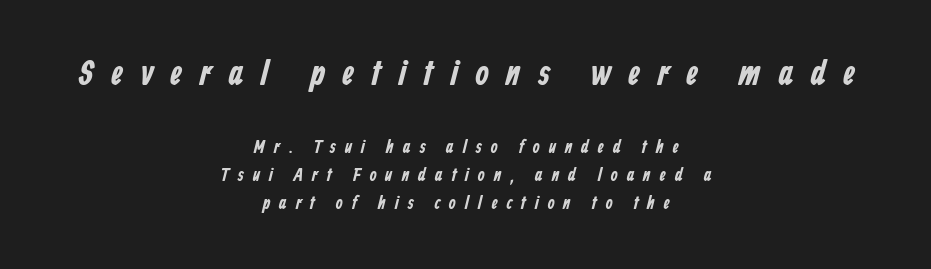
These two chunks differ in scale, with the top chunk taking the larger measure. A typesetter would label this face a sans. Letters rest on an invisible, unmarked baseline. The lines in this sample share a center point and differ in where they start and stop. Students, note that the glyphs here are deliberately spaced far apart. Regular leading.
